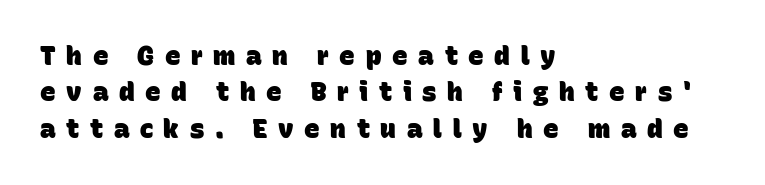
Q: Is the text bold? A: Yes.
Q: Is the text underlined? A: No.
Q: How is the paragraph aligned? A: Left-aligned.
Q: Is the spacing between letters normal or unusually wide? A: Unusually wide.
Q: Is the spacing between lines tight, normal or loose? A: Normal.
